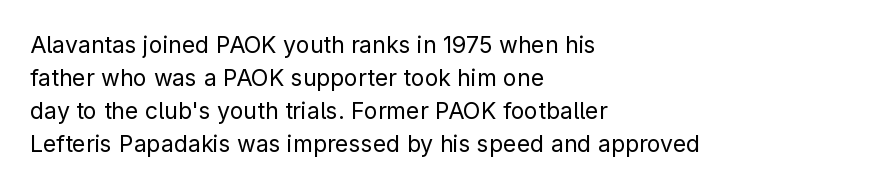
Q: Is the text bold? A: No.
Q: Is the text italic (slanted)? A: No, it is upright.
Q: Is the text underlined? A: No.
Q: How is the paragraph aligned? A: Left-aligned.
Q: Is the spacing between letters normal or unusually wide? A: Normal.
Q: Is the spacing between lines tight, normal or loose? A: Normal.
